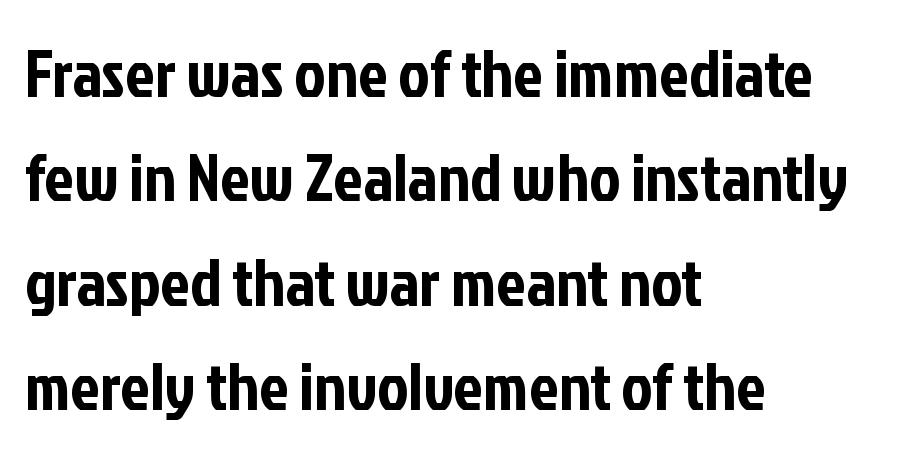
The image shows 66 px condensed sans-serif type, upright; set left-aligned, normal line spacing (1.58x), normal letter spacing, not underlined; low stroke contrast and a medium x-height.
